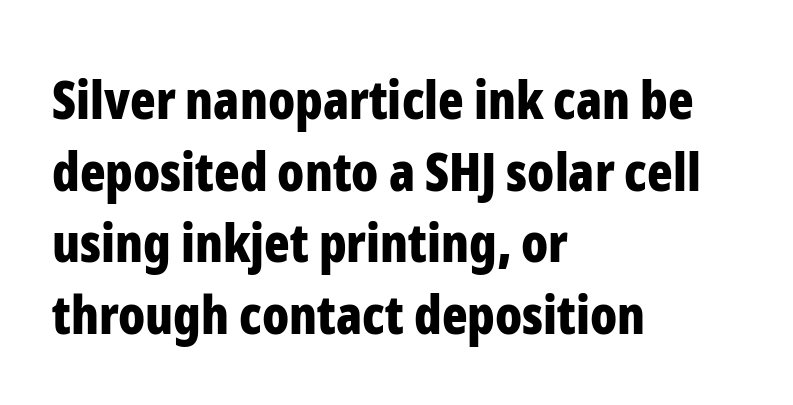
The image shows 53 px bold, condensed sans-serif type, upright; set left-aligned, normal line spacing (1.35x), normal letter spacing, not underlined; low stroke contrast and a medium x-height.
